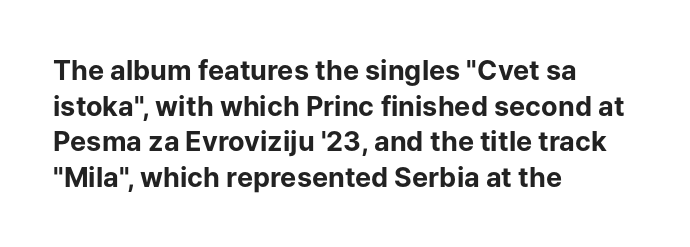
{"italic": "no", "bold": "yes", "underline": "no", "align": "left", "line_spacing": "normal", "line_spacing_ratio": 1.32, "letter_spacing": "normal", "letter_spacing_em": 0.0, "glyph_px": 27}
